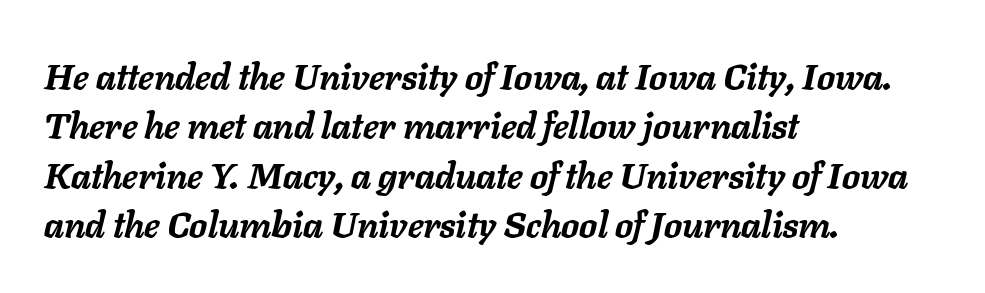
The passage shown is typed in a proportional face where columns would drift. Every character sits at an angle, as italics do. A normal amount of white space separates one row of letters from the next. Words appear dense and cohesive because spacing is normal. Only glyphs here, with clear space below each row.
